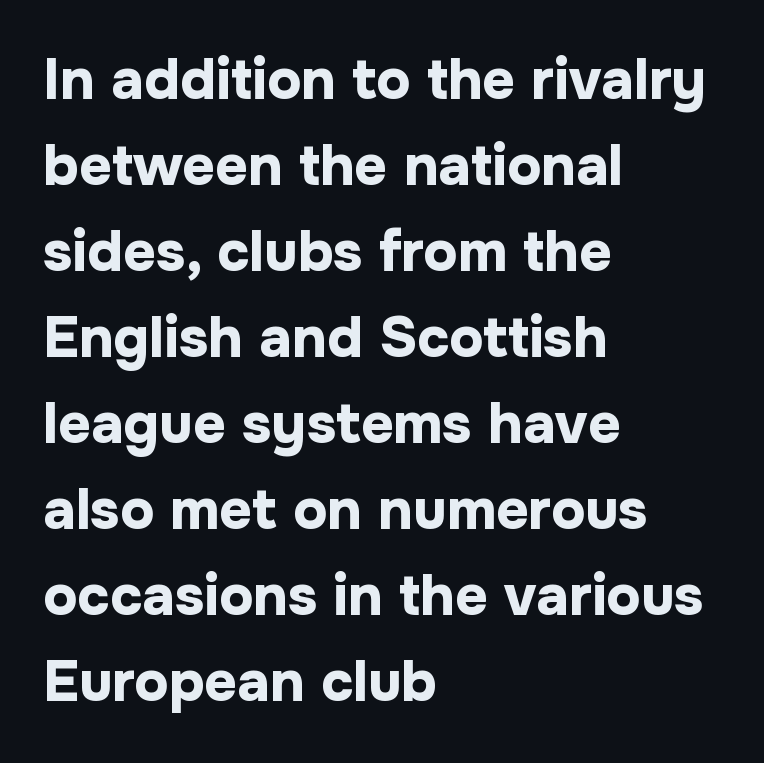
This sample has the flowing, uneven cadence of proportional lettering. Honestly, the letter spacing is just normal — you wouldn't notice it. Plain, unruled lines of type. Upright lettering throughout. Regular leading. Look at the bottom of the vertical strokes: they stop flat, with no serifs.
